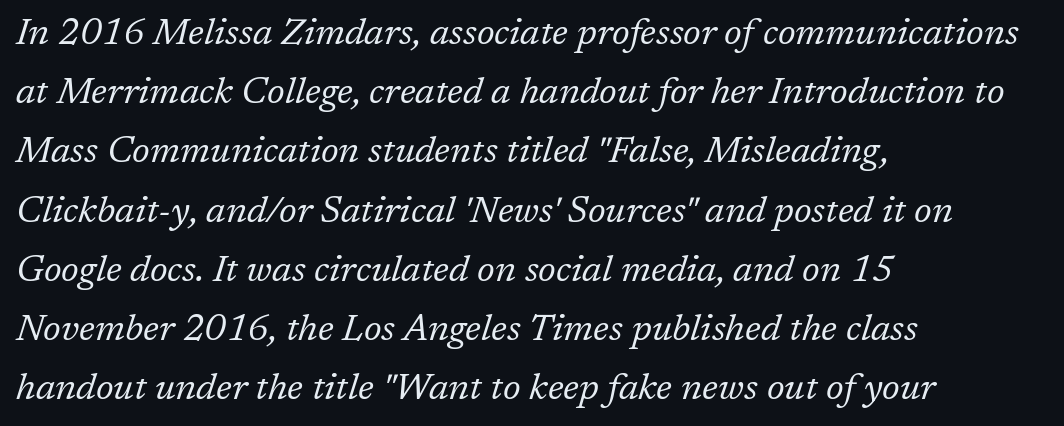
Q: Is the text bold? A: No.
Q: Is the text italic (slanted)? A: Yes, it leans right by about 17 degrees.
Q: Is the typeface a serif or a sans-serif typeface? A: Serif.
Q: Is the text underlined? A: No.
Q: How is the paragraph aligned? A: Left-aligned.
Q: Is the spacing between letters normal or unusually wide? A: Normal.
Q: Is the spacing between lines tight, normal or loose? A: Normal.
Q: Width (condensed, normal, or wide)? A: Normal.
Q: Stroke contrast? A: Low.
Q: x-height? A: Medium.
Q: Monospaced? A: No.
